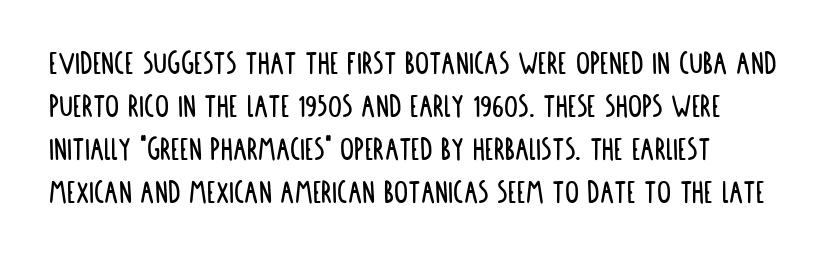
{"serif": "no", "italic": "no", "width": "condensed", "stroke_contrast": "low", "x_height": "large", "monospaced": "no", "underline": "no", "align": "left", "line_spacing_ratio": 1.23, "letter_spacing": "normal", "letter_spacing_em": 0.0, "glyph_px": 35}
